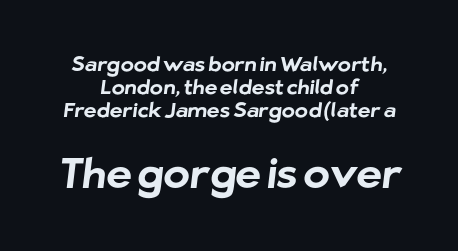
{"serif": "no", "bold": "yes", "weight": "bold", "width": "normal", "stroke_contrast": "low", "x_height": "medium", "monospaced": "no", "underline": "no", "align": "center", "line_spacing": "tight", "line_spacing_ratio": 1.14, "letter_spacing": "normal", "letter_spacing_em": 0.0, "larger_block": "second", "size_ratio": 2.0, "glyph_px": 40}
